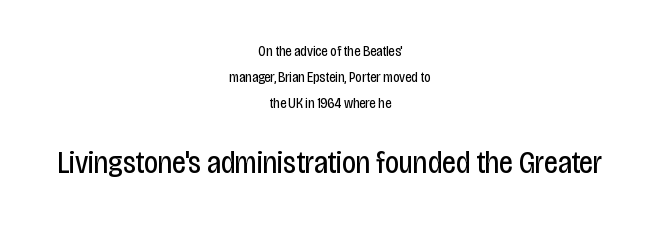
The gaps between neighbouring characters are ordinary and unremarkable. No word sits above an underline. Note: smaller setting up top, larger setting below. A typesetter would call this proportional, since set widths differ per character.
